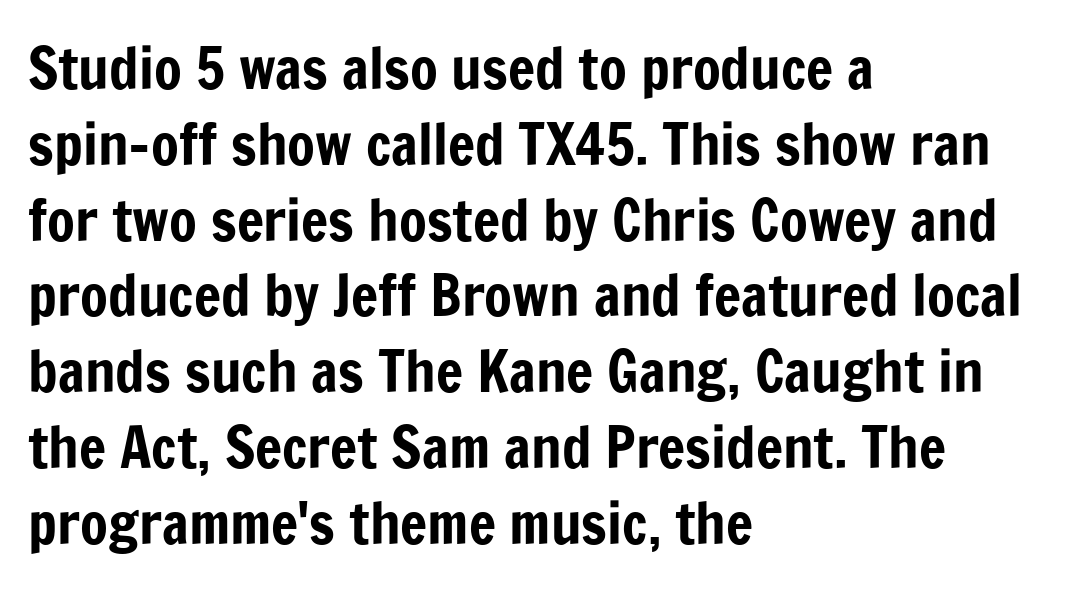
Regarding serifs, this sample does without them. You could not count columns in this text — the font is proportionally spaced. Alignment: flush left. Italic? Not at all — the glyphs are vertical. Students, observe: this is what conventionally led text looks like. Only glyphs here, with clear space below each row.
